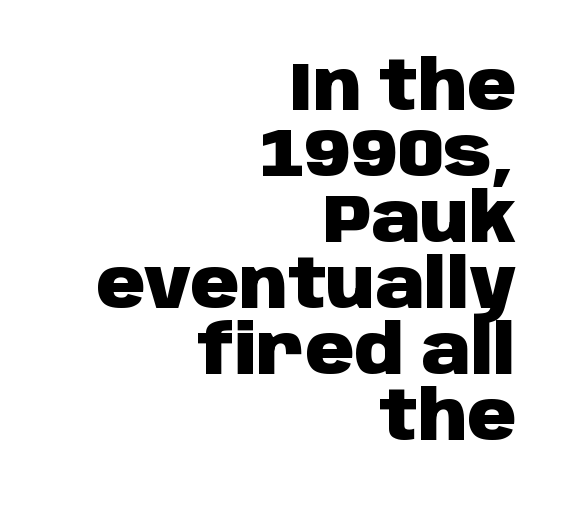
Q: Is the text bold? A: Yes.
Q: Is the text italic (slanted)? A: No, it is upright.
Q: Is the typeface a serif or a sans-serif typeface? A: Sans-serif.
Q: Is the text underlined? A: No.
Q: How is the paragraph aligned? A: Right-aligned.
Q: Is the spacing between letters normal or unusually wide? A: Normal.
Q: Is the spacing between lines tight, normal or loose? A: Tight.
Q: Width (condensed, normal, or wide)? A: Normal.
Q: Stroke contrast? A: Low.
Q: x-height? A: Large.
Q: Monospaced? A: No.
